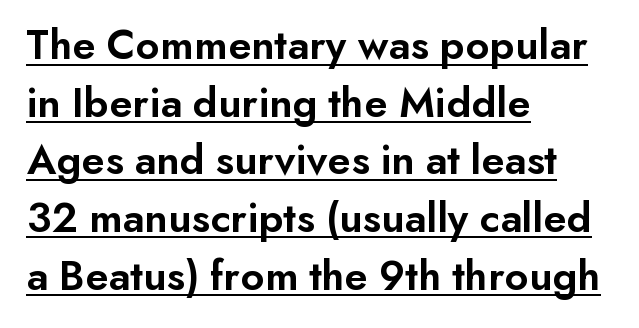
{"serif": "no", "italic": "no", "bold": "semi", "weight": "semibold", "width": "normal", "stroke_contrast": "low", "x_height": "small", "monospaced": "no", "underline": "yes", "align": "left", "line_spacing": "normal", "line_spacing_ratio": 1.31, "letter_spacing": "normal", "letter_spacing_em": 0.0, "glyph_px": 44}
